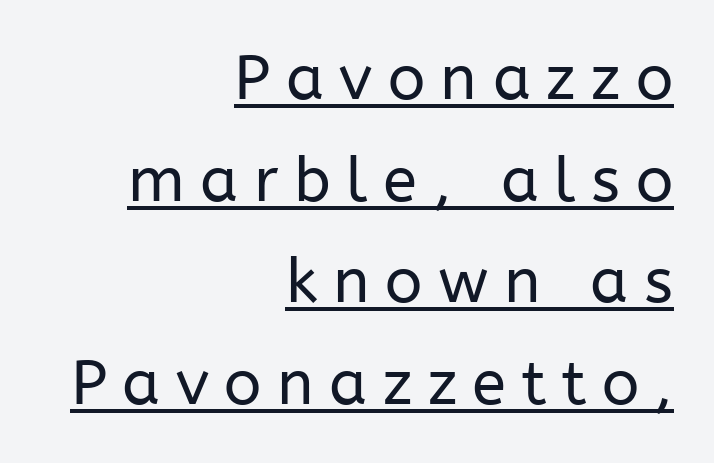
Q: Is the text bold? A: No.
Q: Is the text italic (slanted)? A: No, it is upright.
Q: Is the typeface a serif or a sans-serif typeface? A: Sans-serif.
Q: Is the text underlined? A: Yes.
Q: How is the paragraph aligned? A: Right-aligned.
Q: Is the spacing between letters normal or unusually wide? A: Unusually wide.
Q: Is the spacing between lines tight, normal or loose? A: Normal.
Q: Width (condensed, normal, or wide)? A: Normal.
Q: Stroke contrast? A: Low.
Q: x-height? A: Medium.
Q: Monospaced? A: No.
